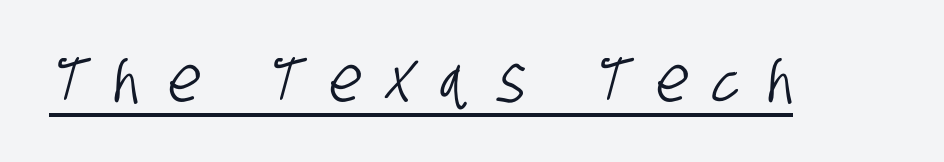
The gaps between neighbouring characters are conspicuously large. Nothing sits at the stroke ends, so this counts as sans-serif. Note the varied advance widths — an 'i' is clearly narrower than an 'm'. Beneath each row of characters lies a ruled line.
